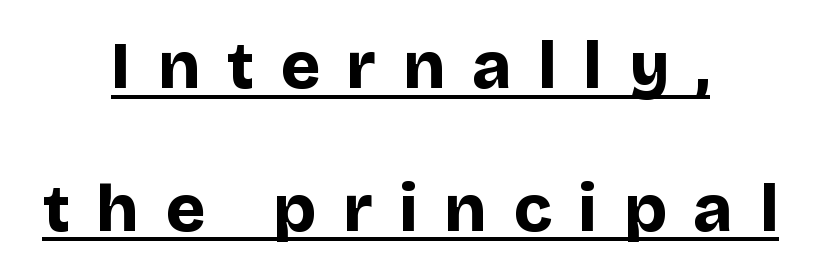
{"serif": "no", "italic": "no", "bold": "yes", "weight": "bold", "width": "normal", "stroke_contrast": "low", "x_height": "large", "monospaced": "no", "underline": "yes", "align": "center", "line_spacing": "loose", "line_spacing_ratio": 2.13, "letter_spacing": "wide", "letter_spacing_em": 0.4, "glyph_px": 67}
